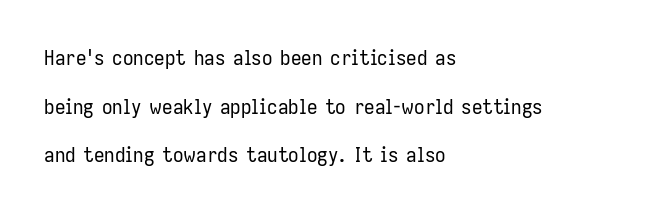
Q: Is the text bold? A: No.
Q: Is the text italic (slanted)? A: No, it is upright.
Q: Is the text underlined? A: No.
Q: How is the paragraph aligned? A: Left-aligned.
Q: Is the spacing between letters normal or unusually wide? A: Normal.
Q: Is the spacing between lines tight, normal or loose? A: Loose.
